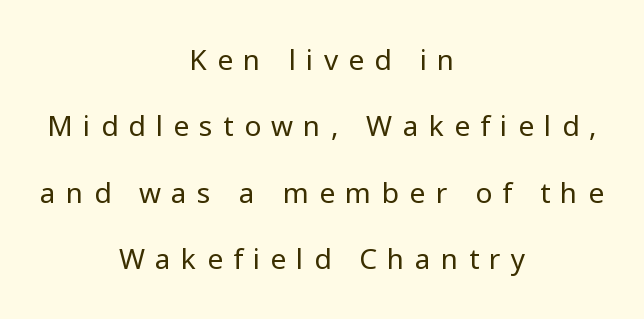
{"serif": "no", "italic": "no", "bold": "no", "weight": "regular", "width": "normal", "stroke_contrast": "low", "x_height": "medium", "monospaced": "no", "underline": "no", "align": "center", "line_spacing": "loose", "line_spacing_ratio": 2.37, "letter_spacing": "wide", "letter_spacing_em": 0.37, "glyph_px": 28}
